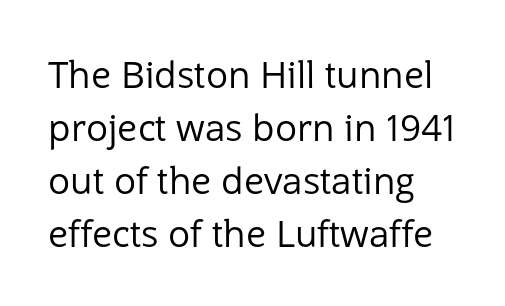
The image shows 37 px regular-weight sans-serif type, upright; set left-aligned, normal line spacing (1.43x), normal letter spacing, not underlined; low stroke contrast and a medium x-height.
